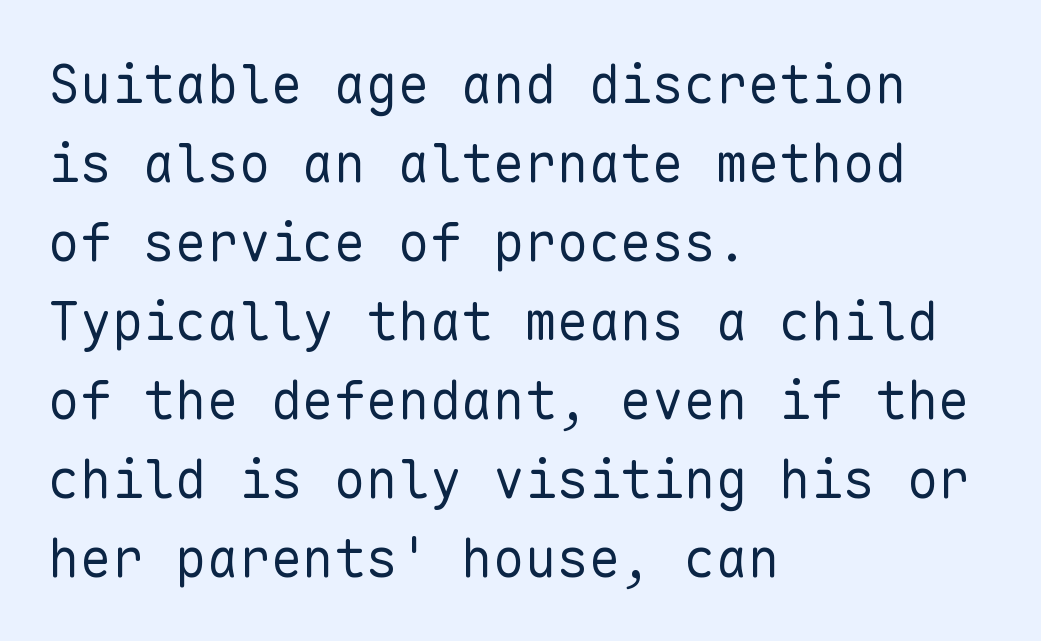
The image shows 53 px regular-weight sans-serif type, upright, monospaced; set left-aligned, normal line spacing (1.49x), normal letter spacing, not underlined; low stroke contrast and a medium x-height.
